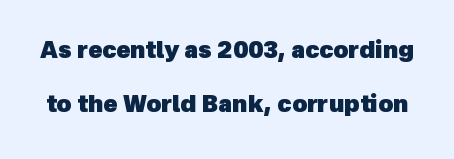
{"bold": "yes", "underline": "no", "line_spacing": "loose", "line_spacing_ratio": 2.35, "letter_spacing": "normal", "letter_spacing_em": 0.0, "glyph_px": 23}
